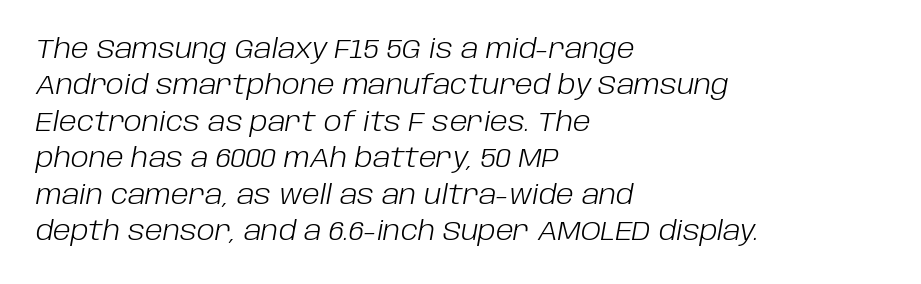
Q: Is the text bold? A: No.
Q: Is the text italic (slanted)? A: Yes, it leans right by about 10 degrees.
Q: Is the text underlined? A: No.
Q: How is the paragraph aligned? A: Left-aligned.
Q: Is the spacing between letters normal or unusually wide? A: Normal.
Q: Is the spacing between lines tight, normal or loose? A: Normal.
